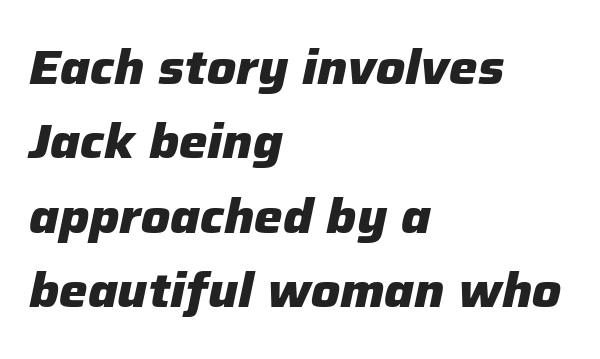
Q: Is the text bold? A: Yes.
Q: Is the text italic (slanted)? A: Yes, it leans right by about 12 degrees.
Q: Is the text underlined? A: No.
Q: How is the paragraph aligned? A: Left-aligned.
Q: Is the spacing between letters normal or unusually wide? A: Normal.
Q: Is the spacing between lines tight, normal or loose? A: Normal.
Q: Width (condensed, normal, or wide)? A: Normal.
Q: Stroke contrast? A: Low.
Q: x-height? A: Medium.
Q: Monospaced? A: No.
